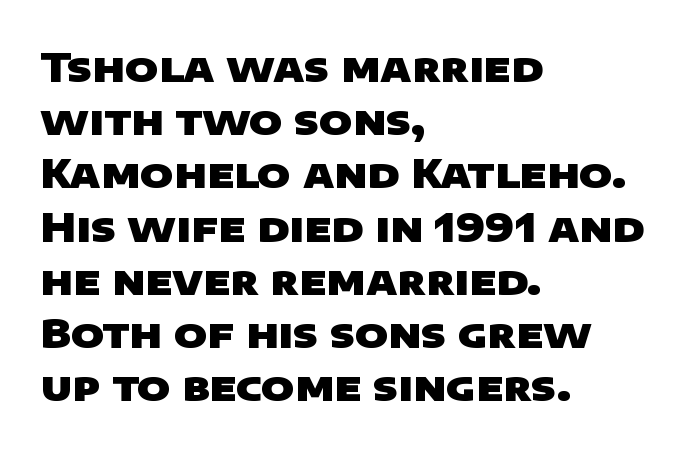
Q: Is the text bold? A: Yes.
Q: Is the typeface a serif or a sans-serif typeface? A: Sans-serif.
Q: Is the text underlined? A: No.
Q: How is the paragraph aligned? A: Left-aligned.
Q: Is the spacing between letters normal or unusually wide? A: Normal.
Q: Is the spacing between lines tight, normal or loose? A: Normal.
Q: Width (condensed, normal, or wide)? A: Wide.
Q: Stroke contrast? A: Low.
Q: x-height? A: Large.
Q: Monospaced? A: No.
